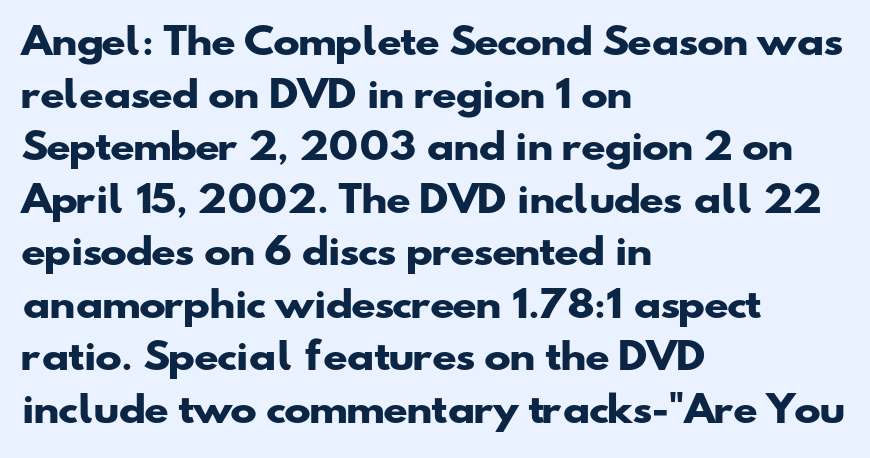
The image shows 36 px heavy, wide sans-serif type; set left-aligned, normal line spacing (1.46x), normal letter spacing, not underlined; low stroke contrast and a small x-height.
